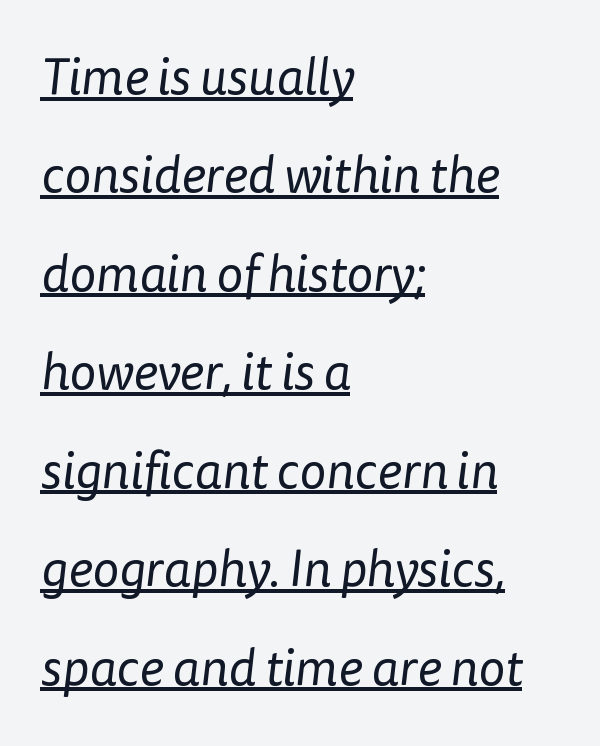
{"serif": "no", "bold": "no", "weight": "regular", "width": "normal", "stroke_contrast": "low", "x_height": "medium", "monospaced": "no", "underline": "yes", "align": "left", "line_spacing": "loose", "line_spacing_ratio": 1.93, "letter_spacing": "normal", "letter_spacing_em": 0.0, "glyph_px": 51}
